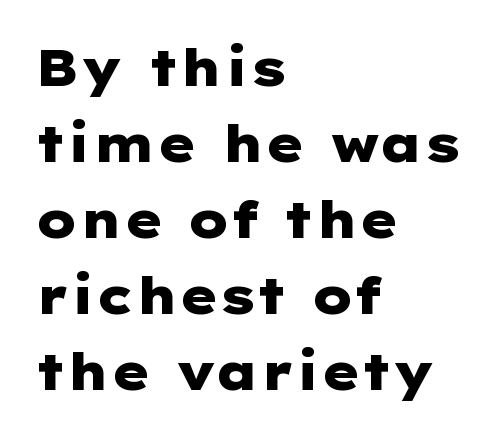
{"serif": "no", "italic": "no", "bold": "yes", "weight": "heavy", "width": "wide", "stroke_contrast": "low", "x_height": "medium", "underline": "no", "align": "left", "line_spacing": "normal", "line_spacing_ratio": 1.49, "letter_spacing": "normal", "letter_spacing_em": 0.0, "glyph_px": 51}
